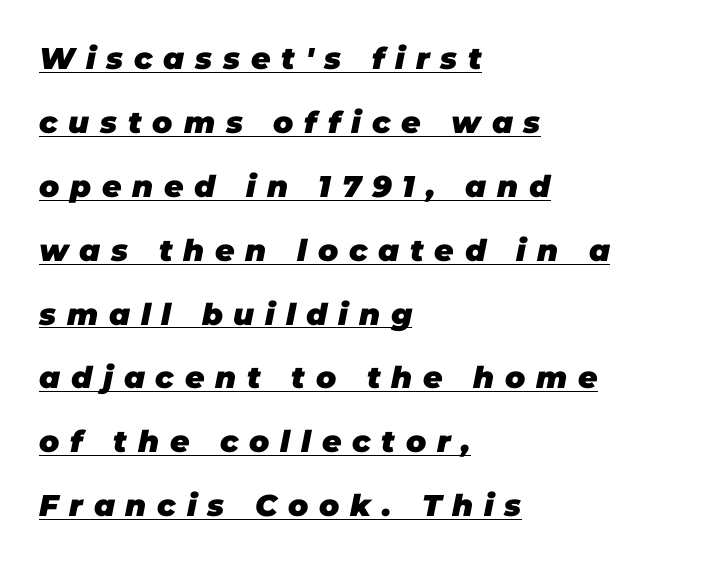
Style check: oblique. Line starts are locked; line ends wander. Note the varied advance widths — an 'i' is clearly narrower than an 'm'. Does extra space separate the letters? Yes, quite a lot of it. Pretty heavy lettering here — definitely bold. A baseline rule has been typeset under these characters.
